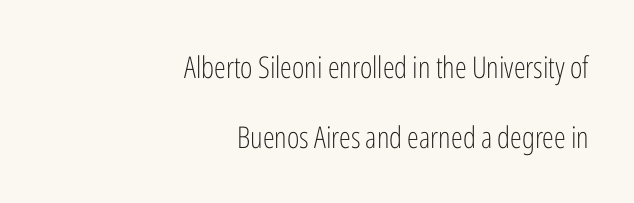
{"serif": "no", "italic": "no", "bold": "no", "weight": "light", "width": "condensed", "stroke_contrast": "low", "x_height": "medium", "monospaced": "no", "underline": "no", "align": "right", "line_spacing": "loose", "line_spacing_ratio": 2.34, "letter_spacing": "normal", "letter_spacing_em": 0.0, "glyph_px": 30}
